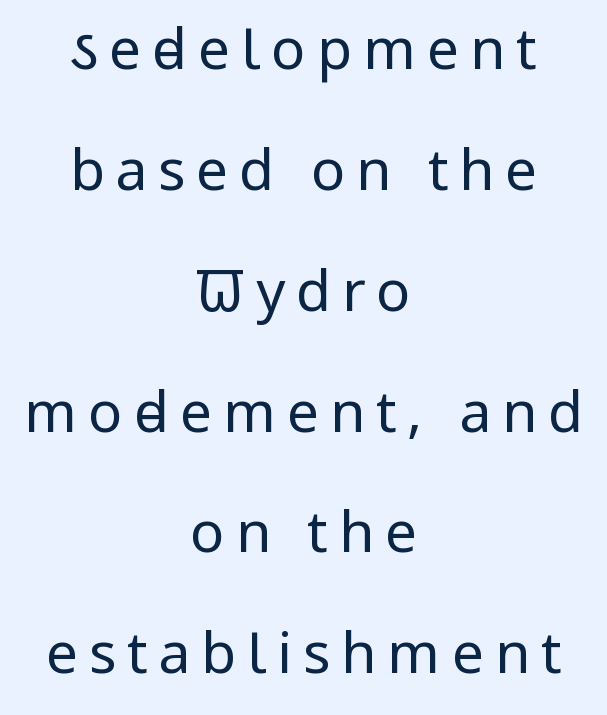
The image shows 57 px regular-weight, condensed sans-serif type, upright; set centered, loose line spacing (2.12x), not underlined; low stroke contrast and a large x-height.
